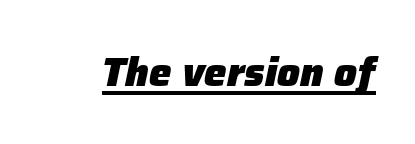
The image shows 40 px heavy type, italic (leaning right); set normal letter spacing, underlined; low stroke contrast and a medium x-height.
